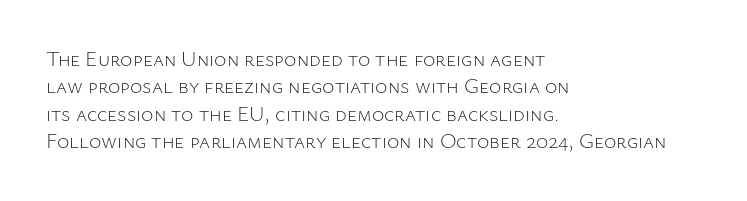
The image shows 21 px text type, upright; set left-aligned, normal line spacing (1.3x), normal letter spacing, not underlined.
